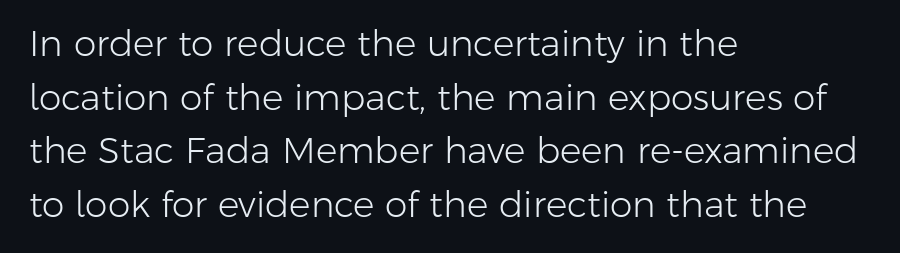
{"serif": "no", "italic": "no", "bold": "no", "weight": "light", "width": "normal", "stroke_contrast": "low", "x_height": "medium", "monospaced": "no", "underline": "no", "align": "left", "line_spacing": "normal", "line_spacing_ratio": 1.49, "letter_spacing": "normal", "letter_spacing_em": 0.0, "glyph_px": 36}
